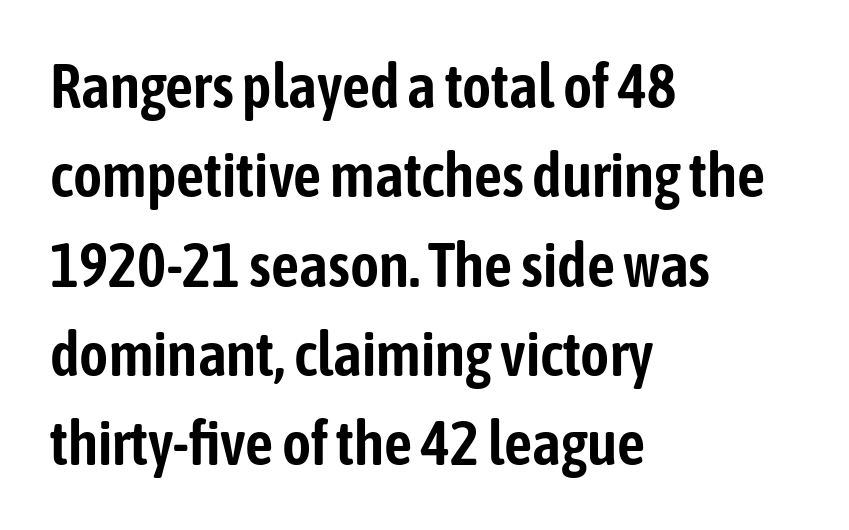
Regular leading. Layout note: lines flush left. Between one letter and the next there's only the usual sliver of space. You can tell it's not italic because the verticals are truly vertical.
